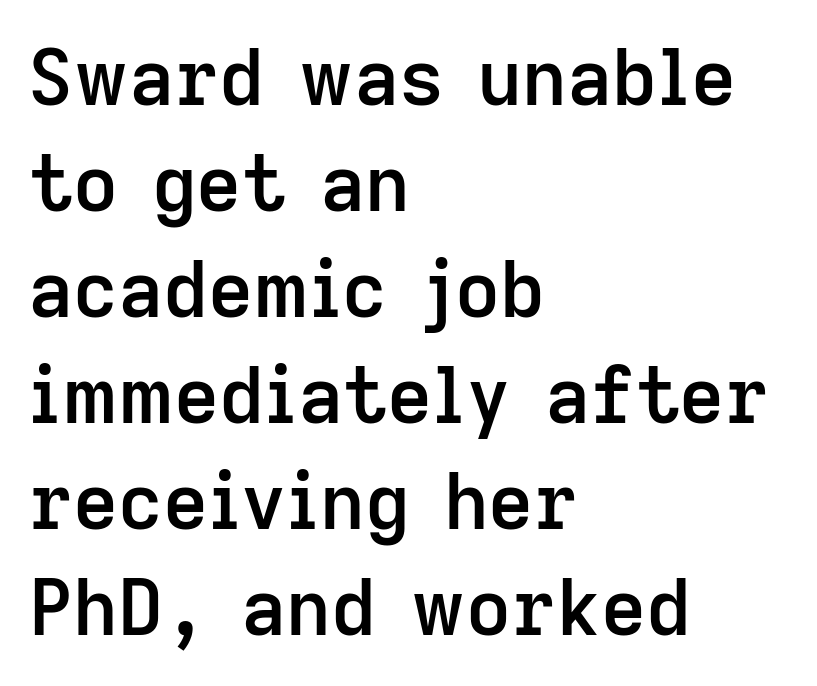
{"serif": "no", "italic": "no", "bold": "semi", "weight": "semibold", "width": "normal", "stroke_contrast": "low", "x_height": "medium", "monospaced": "no", "underline": "no", "align": "left", "line_spacing": "normal", "line_spacing_ratio": 1.36, "letter_spacing": "normal", "letter_spacing_em": 0.0, "glyph_px": 78}
